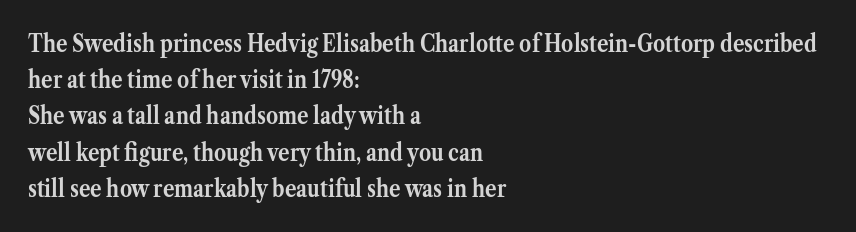
Q: Is the text bold? A: Yes.
Q: Is the text italic (slanted)? A: No, it is upright.
Q: Is the text underlined? A: No.
Q: How is the paragraph aligned? A: Left-aligned.
Q: Is the spacing between letters normal or unusually wide? A: Normal.
Q: Is the spacing between lines tight, normal or loose? A: Normal.
